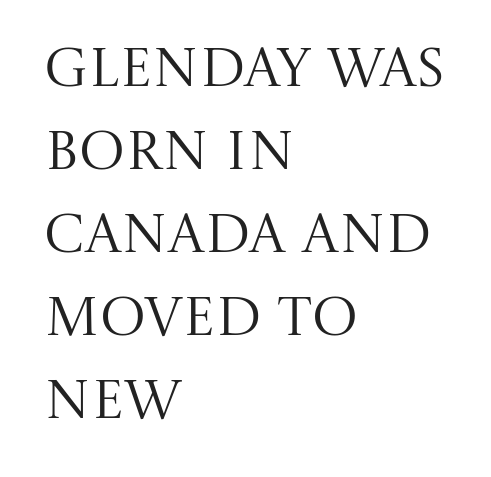
Q: Is the text bold? A: No.
Q: Is the text italic (slanted)? A: No, it is upright.
Q: Is the typeface a serif or a sans-serif typeface? A: Serif.
Q: Is the text underlined? A: No.
Q: How is the paragraph aligned? A: Left-aligned.
Q: Is the spacing between letters normal or unusually wide? A: Normal.
Q: Is the spacing between lines tight, normal or loose? A: Normal.
Q: Width (condensed, normal, or wide)? A: Normal.
Q: Stroke contrast? A: Medium.
Q: x-height? A: Large.
Q: Monospaced? A: No.
